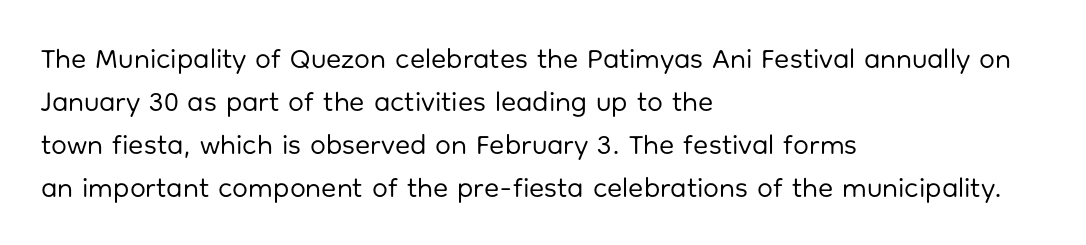
Is this a fixed-width face? No — the glyphs have proportional, varying widths. The specimen reads as upright at a glance. Notice how descenders clear the ascenders below comfortably — that's standard leading. The rendering anchors every line to the left-hand side. The letters look calm and open, with moderate or lighter stems. This rendering employs a face without finishing strokes, i.e., a sans-serif.
